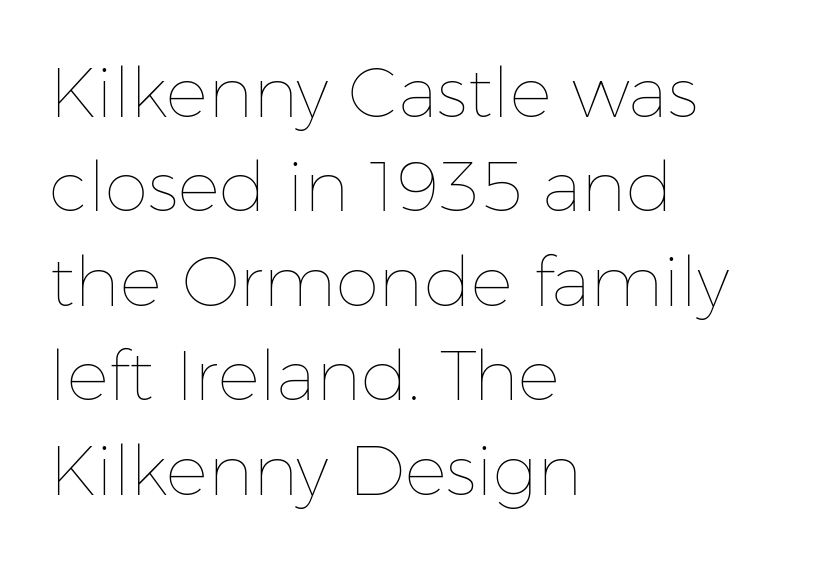
{"italic": "no", "bold": "no", "weight": "thin", "width": "normal", "stroke_contrast": "low", "x_height": "medium", "monospaced": "no", "underline": "no", "align": "left", "line_spacing": "normal", "line_spacing_ratio": 1.35, "letter_spacing": "normal", "letter_spacing_em": 0.0, "glyph_px": 70}
